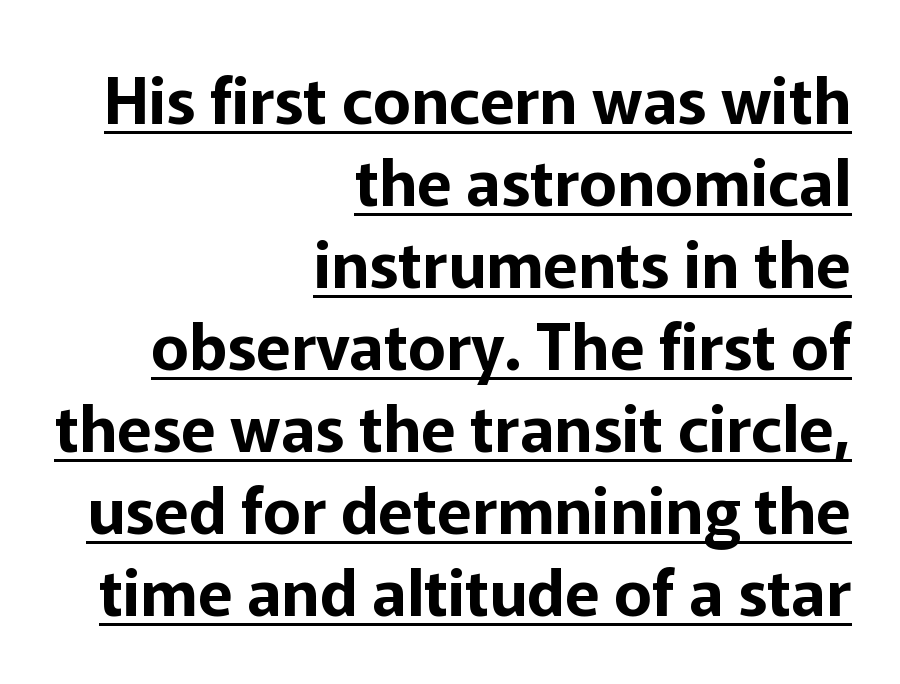
The image shows 64 px sans-serif type, upright; set right-aligned, normal line spacing (1.28x), normal letter spacing, underlined; low stroke contrast and a medium x-height.
